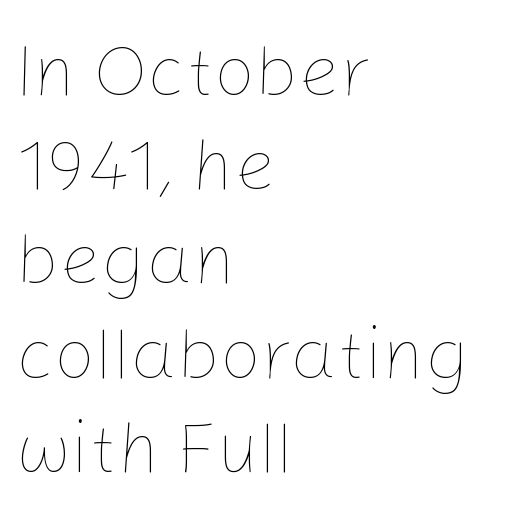
This is not heavy type; no bold has been used. A typesetter would call this proportional, since set widths differ per character. Rendered with straight, roman letterforms. Default kerning and tracking; the words read as compact shapes. The ragged edge is on the right, which tells us the setting is flush left. Whoever set this chose a conventional vertical rhythm.
